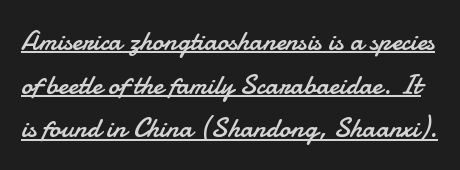
The image shows 28 px regular-weight sans-serif type; set normal line spacing (1.56x), normal letter spacing, underlined; low stroke contrast and a small x-height.
